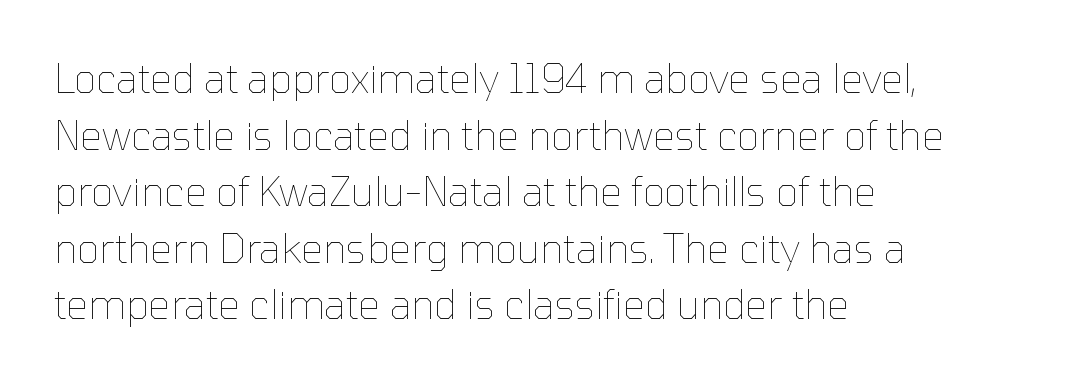
{"italic": "no", "bold": "no", "weight": "thin", "width": "normal", "stroke_contrast": "low", "x_height": "medium", "monospaced": "no", "underline": "no", "align": "left", "line_spacing": "normal", "line_spacing_ratio": 1.45, "letter_spacing": "normal", "letter_spacing_em": 0.0, "glyph_px": 39}
